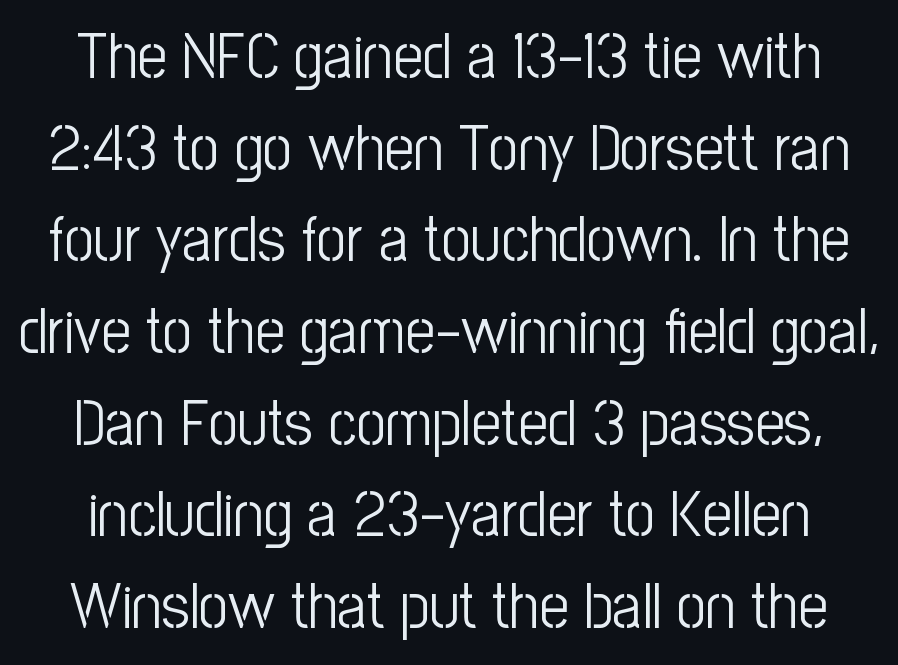
The strip under each line holds only bare page. Summary of weight: not heavy and not bold. A typesetter would call this proportional, since set widths differ per character. Designer's note — italics off, roman on.
